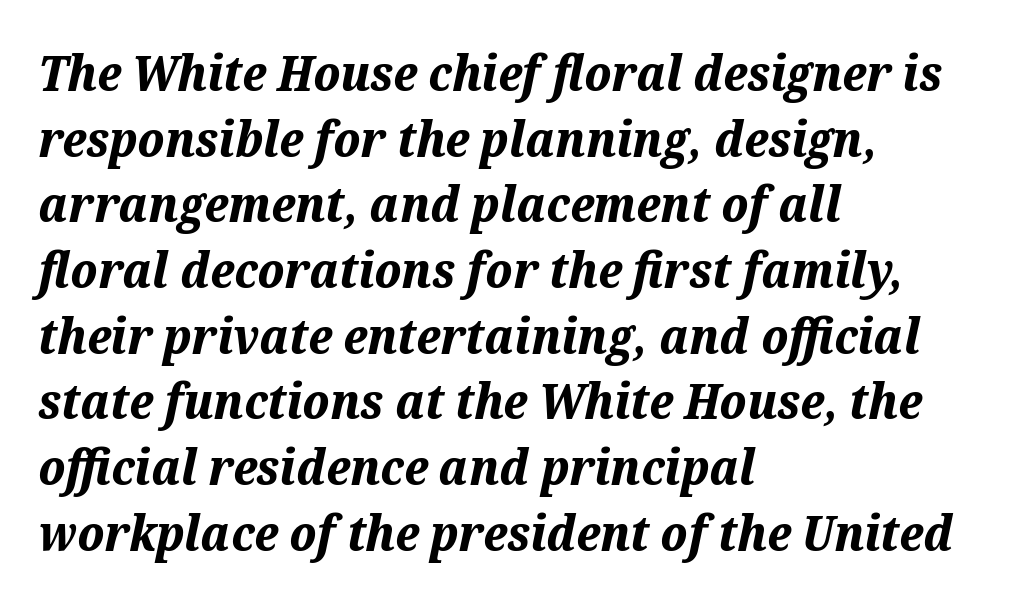
{"italic": "yes", "lean": "right", "slant_degrees": 12, "bold": "yes", "weight": "bold", "width": "normal", "stroke_contrast": "medium", "x_height": "medium", "monospaced": "no", "underline": "no", "align": "left", "line_spacing": "normal", "line_spacing_ratio": 1.34, "letter_spacing": "normal", "letter_spacing_em": 0.0, "glyph_px": 49}
